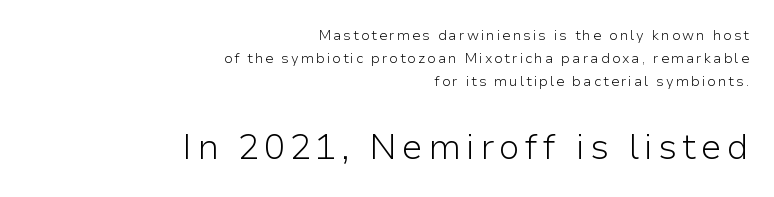
The image shows 35 px light sans-serif type, upright; set right-aligned, normal line spacing (1.66x), not underlined; the second (bottom) block is 2.5x larger; low stroke contrast and a medium x-height.
